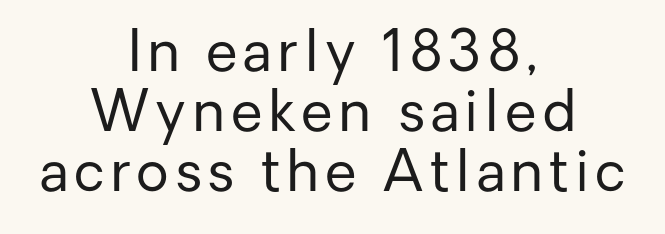
Q: Is the text bold? A: No.
Q: Is the text italic (slanted)? A: No, it is upright.
Q: Is the typeface a serif or a sans-serif typeface? A: Sans-serif.
Q: Is the text underlined? A: No.
Q: How is the paragraph aligned? A: Centered.
Q: Is the spacing between lines tight, normal or loose? A: Tight.
Q: Width (condensed, normal, or wide)? A: Normal.
Q: Stroke contrast? A: Low.
Q: x-height? A: Medium.
Q: Monospaced? A: No.
